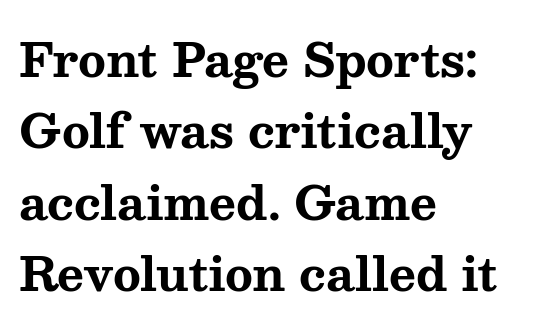
Each letter keeps its own natural width here, so spacing adapts to shape. Italic? Not at all — the glyphs are vertical. Horizontal alignment here is leftward, the default for most running prose. Regular leading. Honestly, there is no underline to notice here at all.
